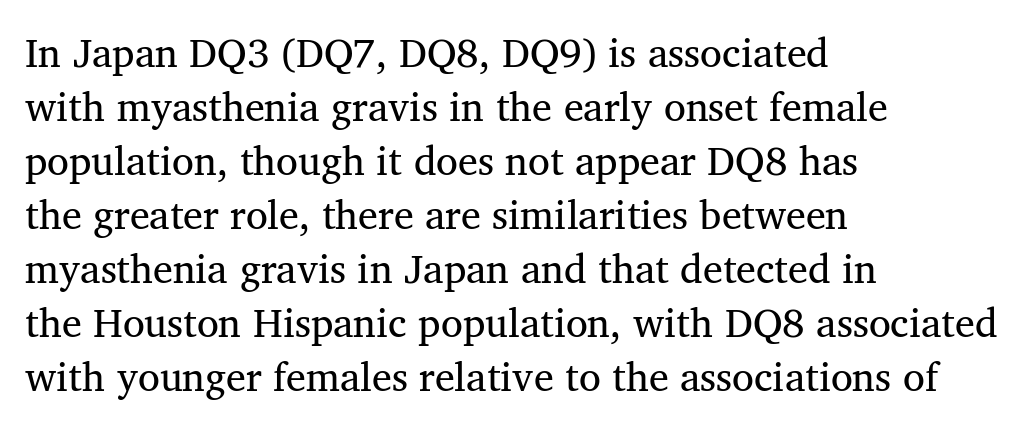
The image shows 40 px regular-weight serif type, upright; set left-aligned, normal line spacing (1.35x), normal letter spacing, not underlined; medium stroke contrast and a medium x-height.
